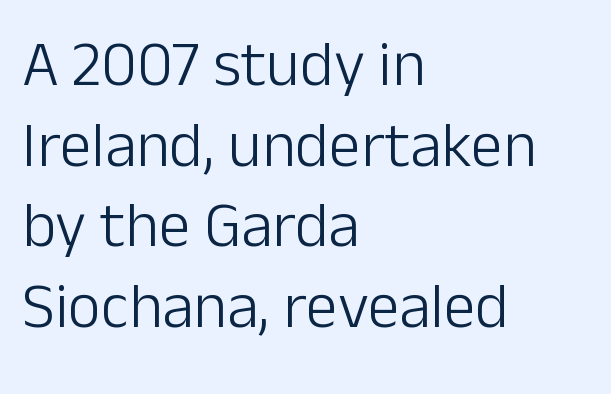
Q: Is the text bold? A: No.
Q: Is the text italic (slanted)? A: No, it is upright.
Q: Is the typeface a serif or a sans-serif typeface? A: Sans-serif.
Q: Is the text underlined? A: No.
Q: How is the paragraph aligned? A: Left-aligned.
Q: Is the spacing between letters normal or unusually wide? A: Normal.
Q: Is the spacing between lines tight, normal or loose? A: Normal.
Q: Width (condensed, normal, or wide)? A: Normal.
Q: Stroke contrast? A: Low.
Q: x-height? A: Medium.
Q: Monospaced? A: No.
